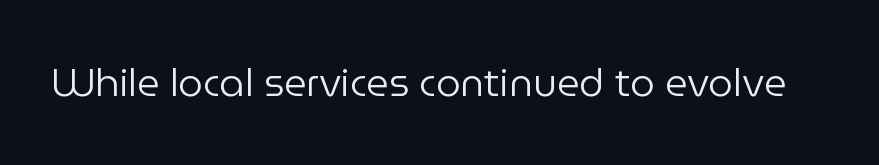
Q: Is the text bold? A: No.
Q: Is the text italic (slanted)? A: No, it is upright.
Q: Is the typeface a serif or a sans-serif typeface? A: Sans-serif.
Q: Is the text underlined? A: No.
Q: Is the spacing between letters normal or unusually wide? A: Normal.
Q: Width (condensed, normal, or wide)? A: Normal.
Q: Stroke contrast? A: Low.
Q: x-height? A: Medium.
Q: Monospaced? A: No.
